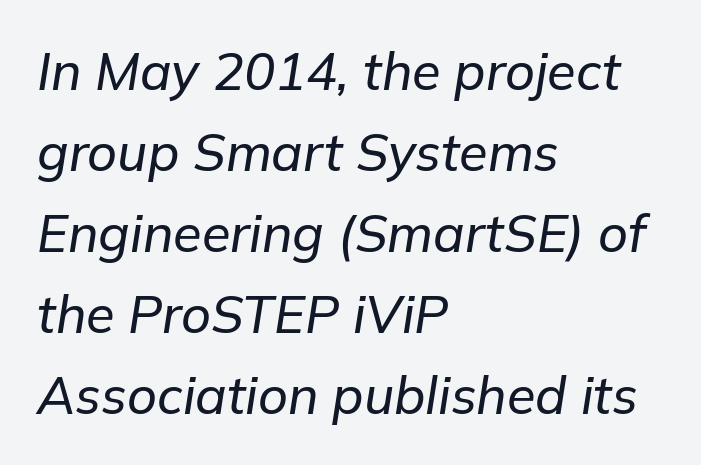
Q: Is the text italic (slanted)? A: Yes, it leans right by about 9 degrees.
Q: Is the text underlined? A: No.
Q: How is the paragraph aligned? A: Left-aligned.
Q: Is the spacing between letters normal or unusually wide? A: Normal.
Q: Is the spacing between lines tight, normal or loose? A: Normal.
Q: Width (condensed, normal, or wide)? A: Normal.
Q: Stroke contrast? A: Low.
Q: x-height? A: Medium.
Q: Monospaced? A: No.
